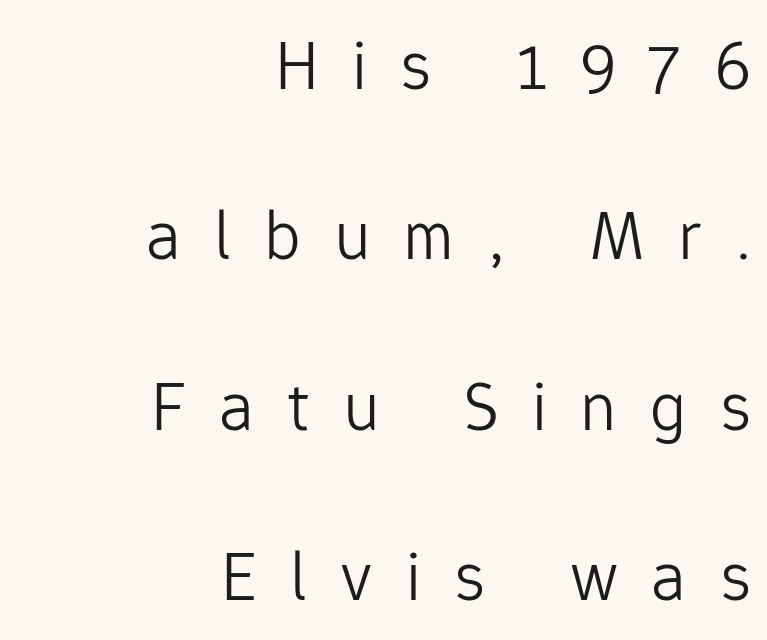
Q: Is the text bold? A: No.
Q: Is the text italic (slanted)? A: No, it is upright.
Q: Is the typeface a serif or a sans-serif typeface? A: Sans-serif.
Q: Is the text underlined? A: No.
Q: How is the paragraph aligned? A: Right-aligned.
Q: Is the spacing between letters normal or unusually wide? A: Unusually wide.
Q: Is the spacing between lines tight, normal or loose? A: Loose.
Q: Width (condensed, normal, or wide)? A: Normal.
Q: Stroke contrast? A: Low.
Q: x-height? A: Medium.
Q: Monospaced? A: No.
